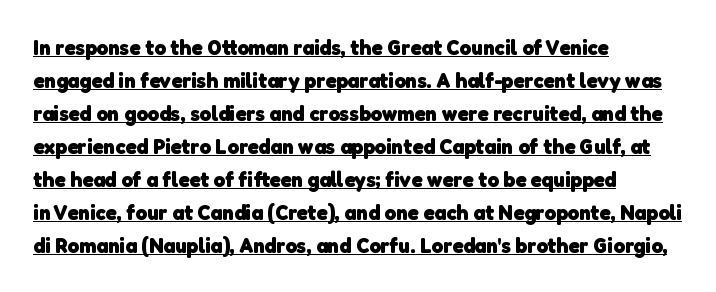
Q: Is the text bold? A: Yes.
Q: Is the text underlined? A: Yes.
Q: How is the paragraph aligned? A: Left-aligned.
Q: Is the spacing between letters normal or unusually wide? A: Normal.
Q: Is the spacing between lines tight, normal or loose? A: Normal.
